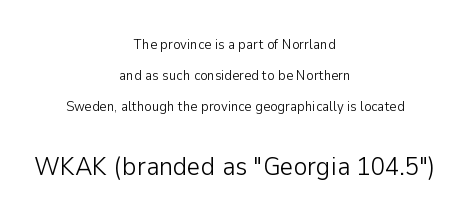
The image shows 26 px text type, upright; set centered, loose line spacing (2.22x), normal letter spacing, not underlined; the second (bottom) block is 1.86x larger.
